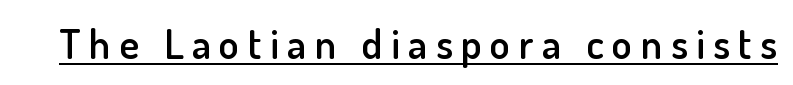
Looks like regular typesetting: each glyph gets only the width it needs. Display-style spreading of the glyphs; the letterfit is very open. The typesetter has applied underlining to the passage shown. Does the weight exceed regular? Yes, but only to semibold.
